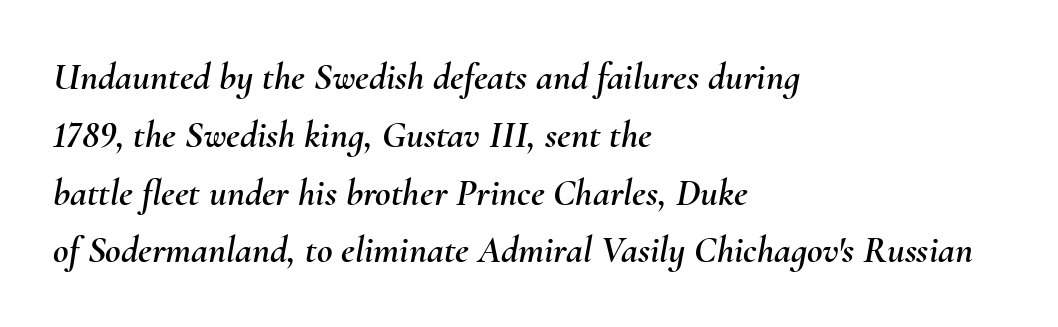
Notice how the stems are inclined rather than vertical — that's the hallmark of italics. Line starts are locked; line ends wander. No extra tracking has been applied to these lines. The baseline area is clear. The rows are spaced the way most documents space them. Each letter keeps its own natural width here, so spacing adapts to shape.
